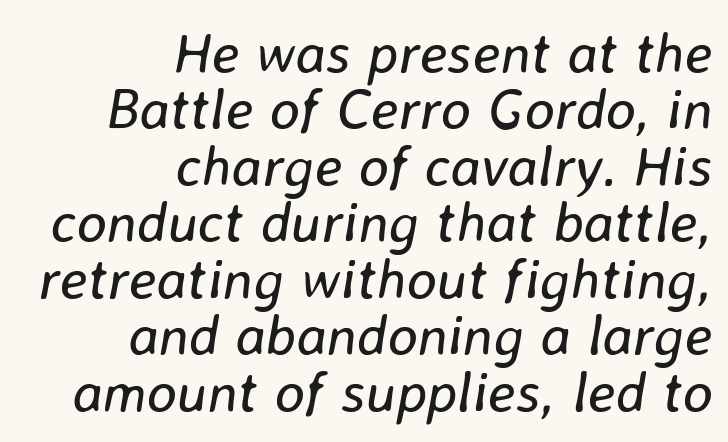
Each row of text sits above clean, open space. Whoever set this chose condensed vertical rhythm over breathing room. The line texture is even and compact thanks to regular tracking. This sample is right-justified, so line beginnings fall wherever the words allow. Would a proofreader flag this as italicized? Yes.
